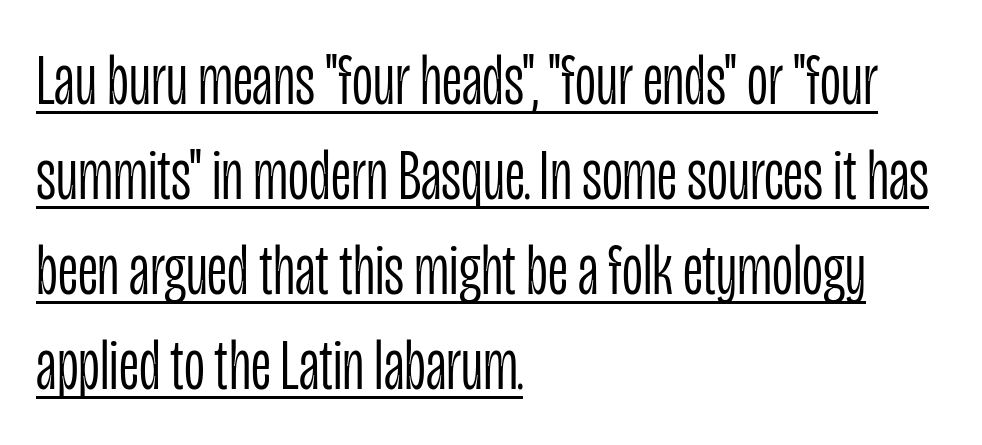
Q: Is the text bold? A: No.
Q: Is the text italic (slanted)? A: No, it is upright.
Q: Is the typeface a serif or a sans-serif typeface? A: Sans-serif.
Q: Is the text underlined? A: Yes.
Q: How is the paragraph aligned? A: Left-aligned.
Q: Is the spacing between letters normal or unusually wide? A: Normal.
Q: Is the spacing between lines tight, normal or loose? A: Normal.
Q: Width (condensed, normal, or wide)? A: Condensed.
Q: Stroke contrast? A: Low.
Q: x-height? A: Large.
Q: Monospaced? A: No.
